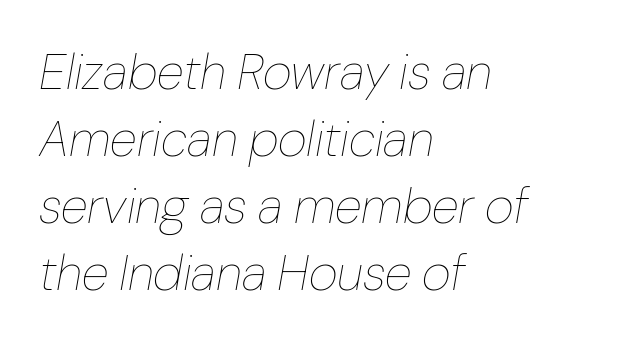
The image shows 50 px thin type, italic (leaning right); set left-aligned, normal line spacing (1.34x), normal letter spacing, not underlined; low stroke contrast and a medium x-height.
